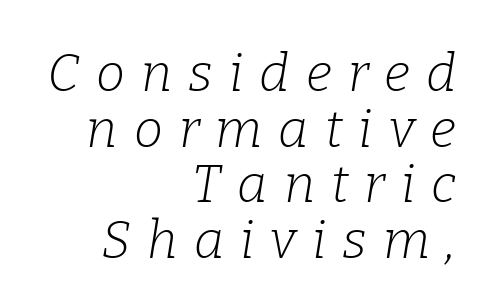
Q: Is the text bold? A: No.
Q: Is the text italic (slanted)? A: Yes, it leans right by about 9 degrees.
Q: Is the typeface a serif or a sans-serif typeface? A: Serif.
Q: Is the text underlined? A: No.
Q: How is the paragraph aligned? A: Right-aligned.
Q: Is the spacing between letters normal or unusually wide? A: Unusually wide.
Q: Is the spacing between lines tight, normal or loose? A: Tight.
Q: Width (condensed, normal, or wide)? A: Normal.
Q: Stroke contrast? A: Low.
Q: x-height? A: Medium.
Q: Monospaced? A: No.
